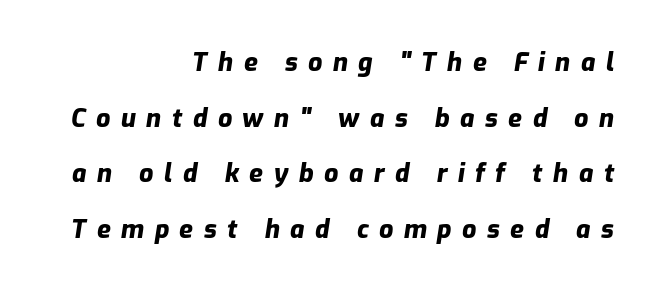
Beneath every word, the page is bare. The lines are spread far apart with generous leading. The passage shown has open, widely tracked lettering throughout. These lines carry a lot of weight — the face is fully bold. Horizontally, the lines are justified to the trailing edge only. The face used here has a pronounced slope to its letters.
